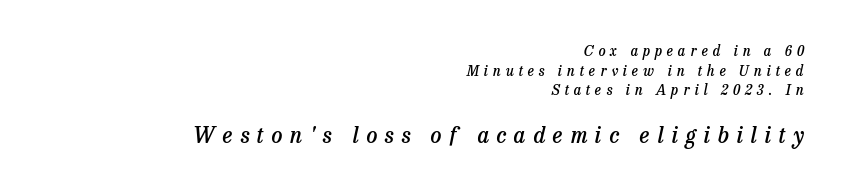
In terms of posture, this sample is oblique. The block sitting lower on the canvas is the one with enlarged characters. Type without underlining. Each new line begins a customary step beneath the previous one. This sample is right-justified, so line beginnings fall wherever the words allow.
